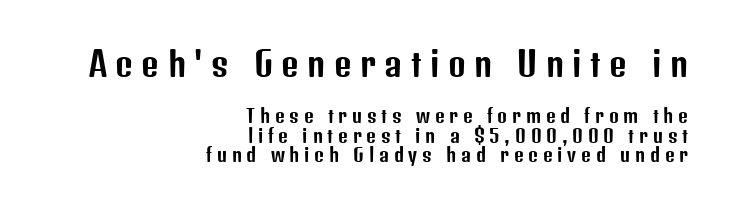
{"serif": "no", "italic": "no", "width": "condensed", "stroke_contrast": "low", "x_height": "medium", "monospaced": "no", "underline": "no", "align": "right", "line_spacing": "tight", "line_spacing_ratio": 1.03, "letter_spacing": "wide", "letter_spacing_em": 0.25, "larger_block": "first", "size_ratio": 1.79, "glyph_px": 34}
